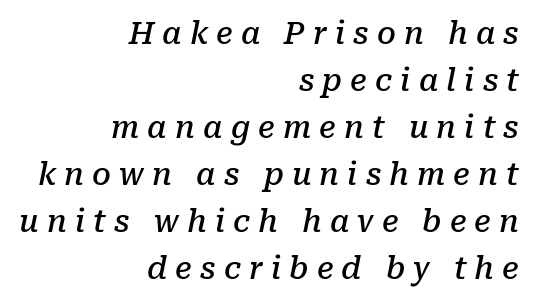
Bare-footed words on every line. Note: serifs present on the glyphs. If you drew a ruler down the right edge, every line would touch it. Is this a fixed-width face? No — the glyphs have proportional, varying widths. Characters are canted at an angle relative to the baseline's perpendicular.
